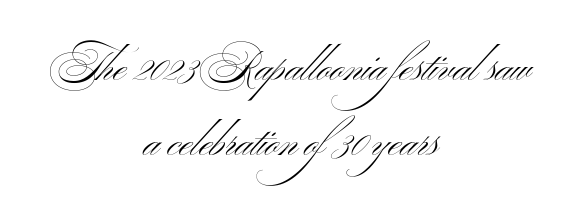
Q: Is the text bold? A: No.
Q: Is the text italic (slanted)? A: Yes.
Q: Is the typeface a serif or a sans-serif typeface? A: Sans-serif.
Q: Is the text underlined? A: No.
Q: How is the paragraph aligned? A: Centered.
Q: Is the spacing between letters normal or unusually wide? A: Normal.
Q: Width (condensed, normal, or wide)? A: Wide.
Q: Stroke contrast? A: Medium.
Q: x-height? A: Small.
Q: Monospaced? A: No.
